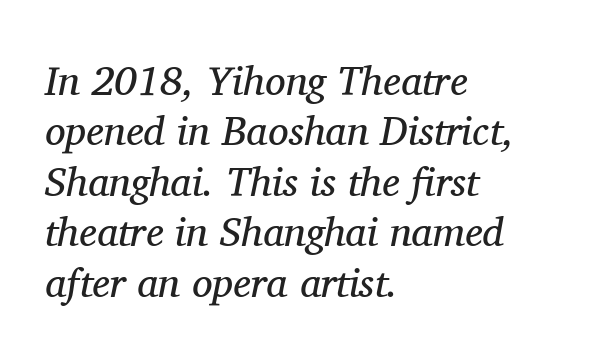
{"serif": "yes", "italic": "yes", "lean": "right", "slant_degrees": 11, "bold": "no", "weight": "regular", "width": "normal", "stroke_contrast": "medium", "x_height": "medium", "monospaced": "no", "underline": "no", "align": "left", "line_spacing_ratio": 1.23, "letter_spacing": "normal", "letter_spacing_em": 0.0, "glyph_px": 41}
